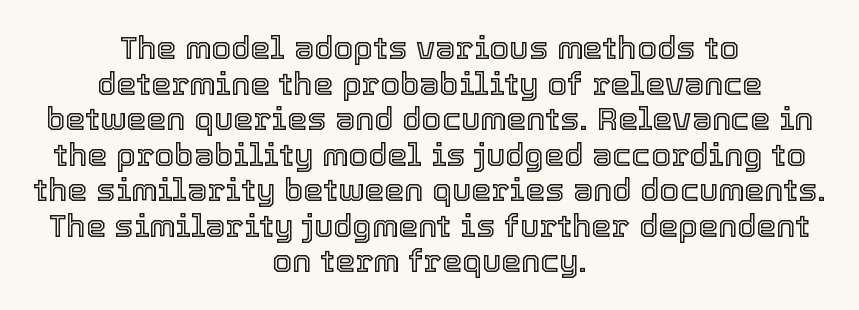
Q: Is the text italic (slanted)? A: No, it is upright.
Q: Is the text underlined? A: No.
Q: How is the paragraph aligned? A: Centered.
Q: Is the spacing between letters normal or unusually wide? A: Normal.
Q: Is the spacing between lines tight, normal or loose? A: Tight.
Q: Width (condensed, normal, or wide)? A: Normal.
Q: x-height? A: Medium.
Q: Monospaced? A: No.
